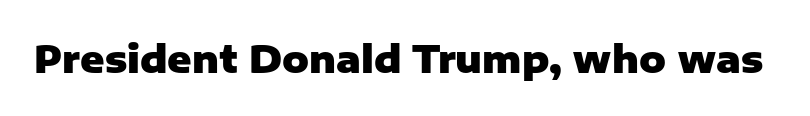
Character widths vary here, with narrow letters taking less room than wide ones. To sum up the face: it is a sans, with no serifs. A clean baseline with only descenders dipping below it. Its strokes are broad and dark, the hallmark of bold type. Caption: standard tracking, unaltered.
